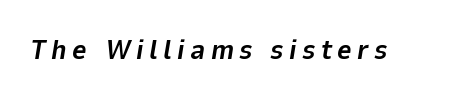
The image shows 28 px bold type, italic (leaning right); set not underlined; low stroke contrast and a medium x-height.
